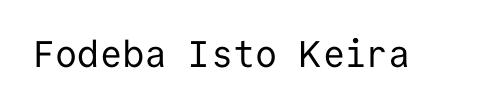
Think standard paragraph weight, or any step lighter than that. The specimen reads as upright at a glance. Monospaced: the letters line up in strict vertical columns. In terms of letterspacing, this is plain default setting. This rendering employs a face without finishing strokes, i.e., a sans-serif. Quick note: underline off.
